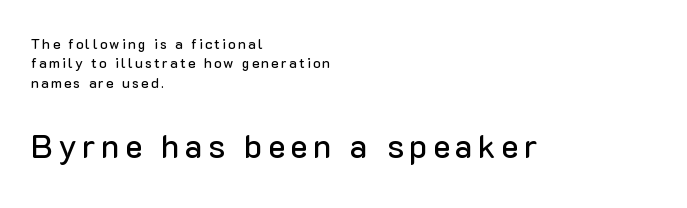
The image shows 33 px sans-serif type, upright; set left-aligned, normal line spacing (1.38x), not underlined; the second (bottom) block is 2.36x larger; low stroke contrast and a medium x-height.
